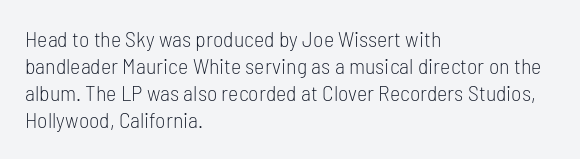
Q: Is the text bold? A: No.
Q: Is the text italic (slanted)? A: No, it is upright.
Q: Is the text underlined? A: No.
Q: How is the paragraph aligned? A: Left-aligned.
Q: Is the spacing between letters normal or unusually wide? A: Normal.
